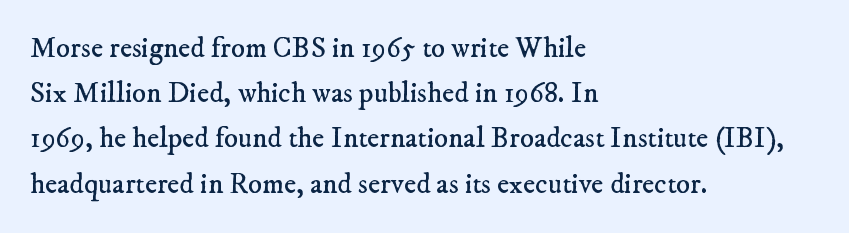
The image shows 29 px regular-weight serif type; set left-aligned, normal line spacing (1.56x), normal letter spacing, not underlined; low stroke contrast and a small x-height.
